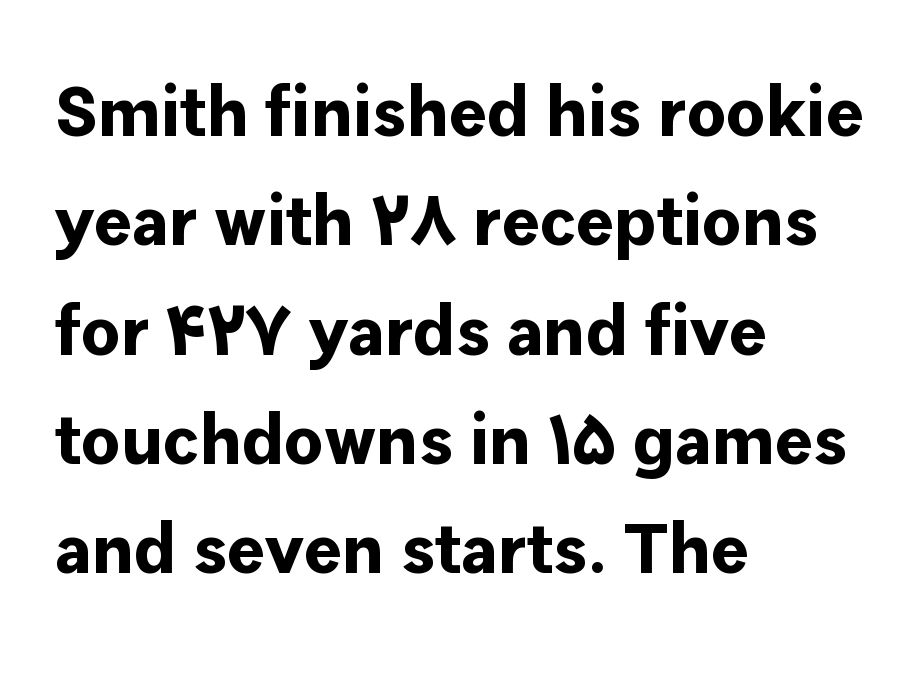
{"serif": "no", "italic": "no", "bold": "yes", "weight": "bold", "width": "normal", "stroke_contrast": "low", "x_height": "medium", "monospaced": "no", "underline": "no", "align": "left", "line_spacing": "normal", "line_spacing_ratio": 1.54, "letter_spacing": "normal", "letter_spacing_em": 0.0, "glyph_px": 71}
